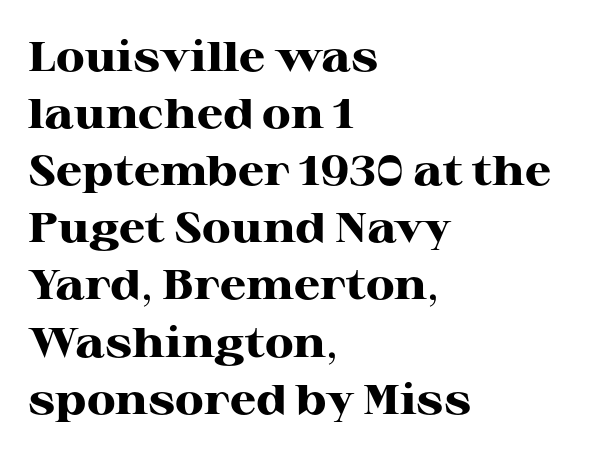
{"serif": "yes", "italic": "no", "bold": "yes", "weight": "heavy", "width": "wide", "stroke_contrast": "high", "x_height": "medium", "monospaced": "no", "underline": "no", "align": "left", "line_spacing": "normal", "line_spacing_ratio": 1.36, "letter_spacing": "normal", "letter_spacing_em": 0.0, "glyph_px": 42}
